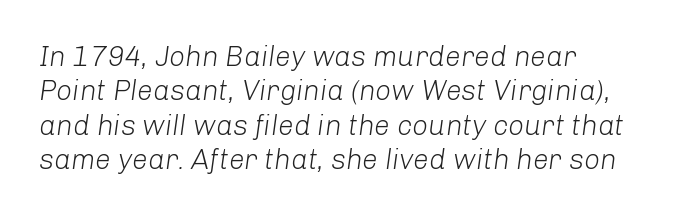
The type is set solid horizontally, with unmodified tracking. Each letter keeps its own natural width here, so spacing adapts to shape. An italicized treatment has been applied to the whole sample. Underline: absent. Stem width sits at or under what a default text font uses. This sample is left-justified, so line endings fall wherever the words run out.
